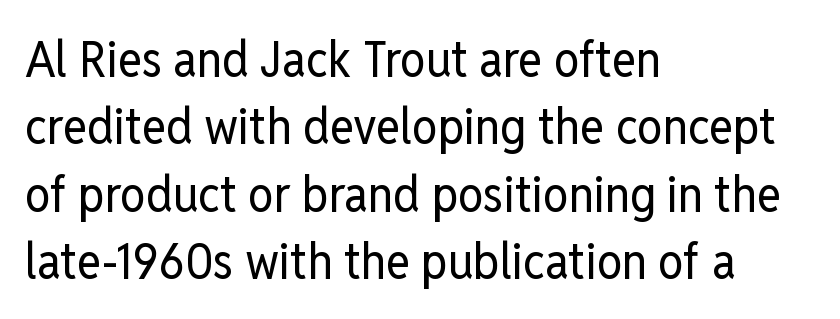
Q: Is the text bold? A: No.
Q: Is the text italic (slanted)? A: No, it is upright.
Q: Is the typeface a serif or a sans-serif typeface? A: Sans-serif.
Q: Is the text underlined? A: No.
Q: How is the paragraph aligned? A: Left-aligned.
Q: Is the spacing between letters normal or unusually wide? A: Normal.
Q: Is the spacing between lines tight, normal or loose? A: Normal.
Q: Width (condensed, normal, or wide)? A: Condensed.
Q: Stroke contrast? A: Low.
Q: x-height? A: Medium.
Q: Monospaced? A: No.
